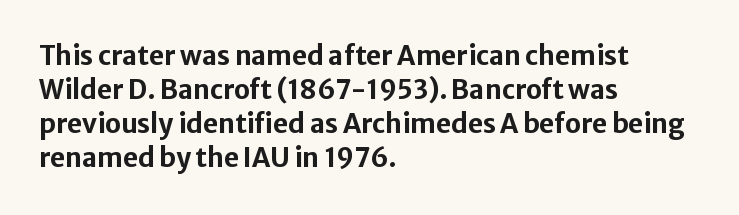
Typeset ragged right — the left edge is the straight one. Words float on clear page, feet unadorned. Vertically, the passage feels balanced, rows spaced as you'd expect. This sample uses plain, unmodified letter spacing. Summary of weight: heavy, a full bold. Characters remain perfectly vertical along every line.
